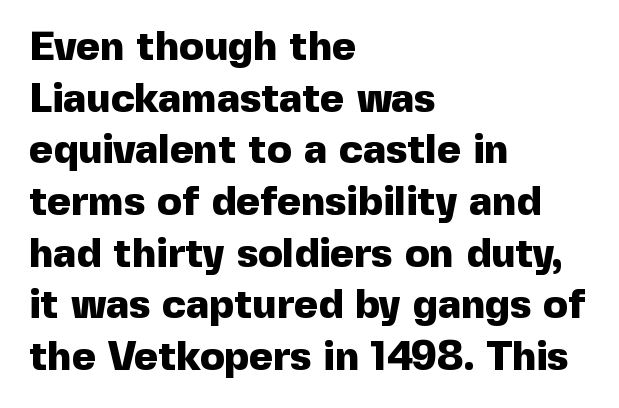
The gap between lines stays unmarked. There is no visible air inserted between adjacent glyphs. The lines are quadded left. Caption: bold face, heavy strokes. The face used here is proportionally spaced, like ordinary book or web type.
